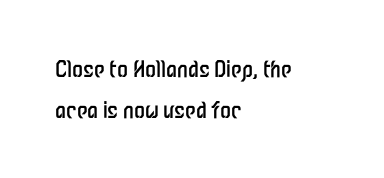
Q: Is the text bold? A: No.
Q: Is the text italic (slanted)? A: No, it is upright.
Q: Is the text underlined? A: No.
Q: How is the paragraph aligned? A: Left-aligned.
Q: Is the spacing between letters normal or unusually wide? A: Normal.
